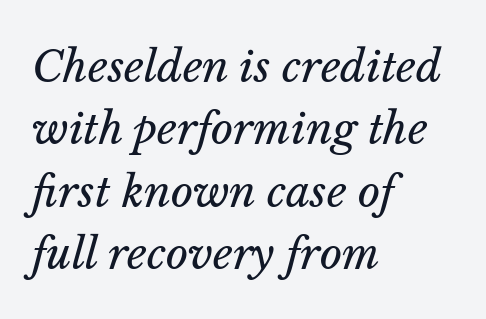
{"italic": "yes", "lean": "right", "slant_degrees": 14, "bold": "no", "weight": "regular", "width": "normal", "stroke_contrast": "low", "x_height": "medium", "monospaced": "no", "underline": "no", "align": "left", "line_spacing": "normal", "line_spacing_ratio": 1.45, "letter_spacing": "normal", "letter_spacing_em": 0.0, "glyph_px": 43}
